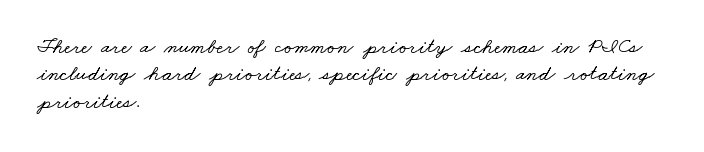
The image shows 22 px text type; set left-aligned, line spacing 1.24x, normal letter spacing, not underlined.
